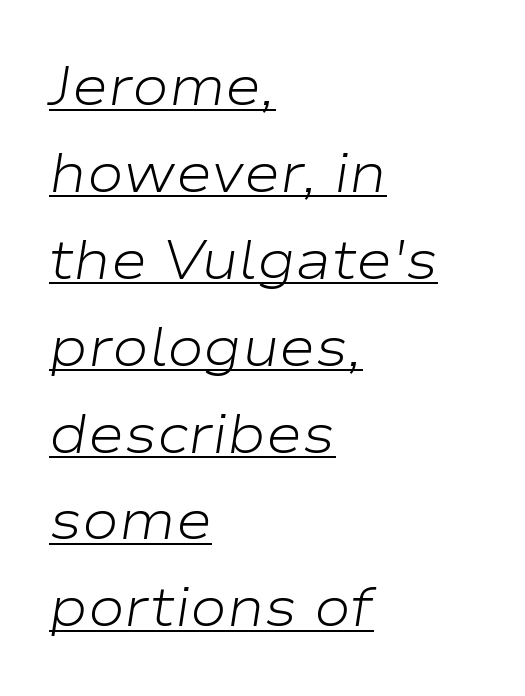
{"italic": "yes", "lean": "right", "slant_degrees": 9, "bold": "no", "weight": "light", "width": "wide", "stroke_contrast": "low", "x_height": "medium", "monospaced": "no", "underline": "yes", "align": "left", "line_spacing": "normal", "line_spacing_ratio": 1.58, "letter_spacing": "normal", "letter_spacing_em": 0.0, "glyph_px": 55}
